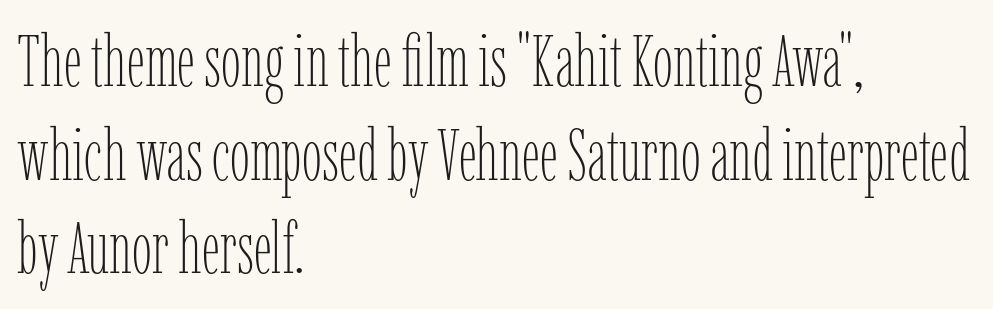
Q: Is the text bold? A: No.
Q: Is the text italic (slanted)? A: No, it is upright.
Q: Is the text underlined? A: No.
Q: How is the paragraph aligned? A: Left-aligned.
Q: Is the spacing between letters normal or unusually wide? A: Normal.
Q: Is the spacing between lines tight, normal or loose? A: Normal.
Q: Width (condensed, normal, or wide)? A: Condensed.
Q: Stroke contrast? A: Low.
Q: x-height? A: Medium.
Q: Monospaced? A: No.
